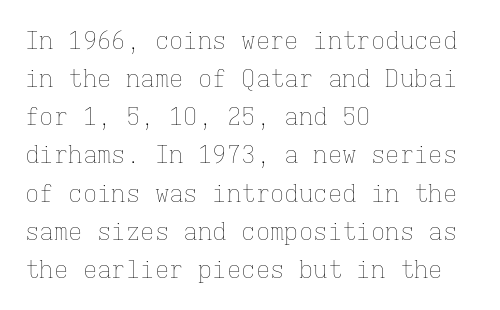
Q: Is the text bold? A: No.
Q: Is the text italic (slanted)? A: No, it is upright.
Q: Is the text underlined? A: No.
Q: How is the paragraph aligned? A: Left-aligned.
Q: Is the spacing between letters normal or unusually wide? A: Normal.
Q: Is the spacing between lines tight, normal or loose? A: Normal.
